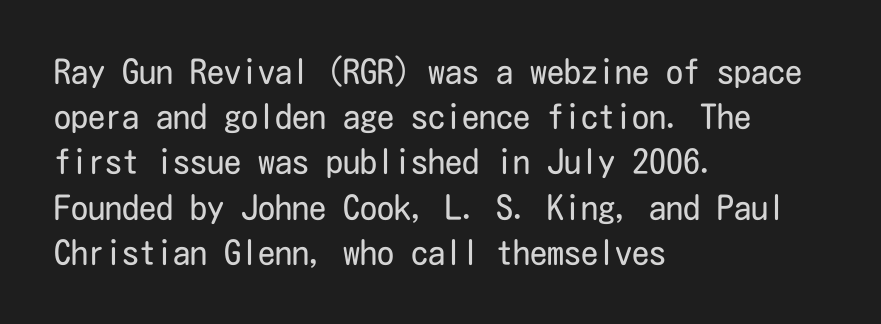
You could call the tracking neutral — neither tight nor loose. The paragraph has a hard left edge and a soft right edge. Underline: absent. This sample uses an upright cut, with every glyph sitting square on the baseline.
